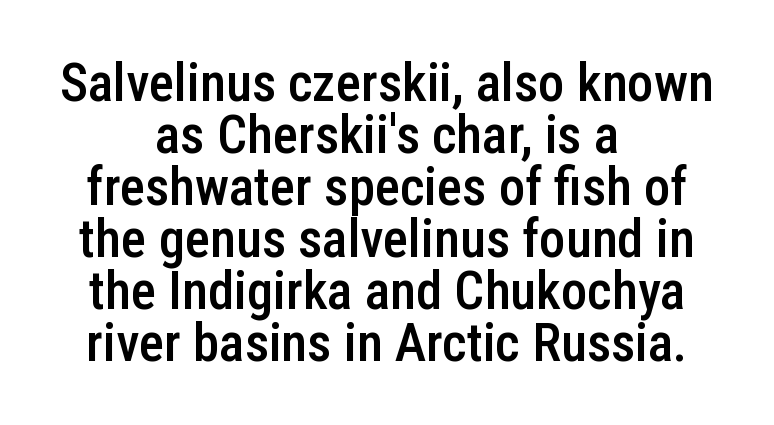
The image shows 53 px semibold, condensed sans-serif type, upright; set centered, tight line spacing (0.98x), normal letter spacing, not underlined; low stroke contrast and a medium x-height.
